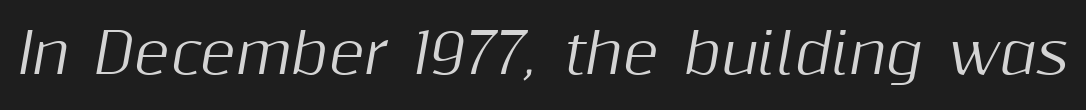
Q: Is the text italic (slanted)? A: Yes, it leans right by about 10 degrees.
Q: Is the text underlined? A: No.
Q: Is the spacing between letters normal or unusually wide? A: Normal.
Q: Width (condensed, normal, or wide)? A: Normal.
Q: Stroke contrast? A: Medium.
Q: x-height? A: Medium.
Q: Monospaced? A: No.
